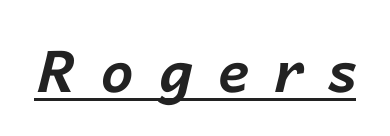
The image shows 58 px bold type, italic (leaning right); set unusually wide letter spacing (+0.44 em), underlined; low stroke contrast and a medium x-height.
